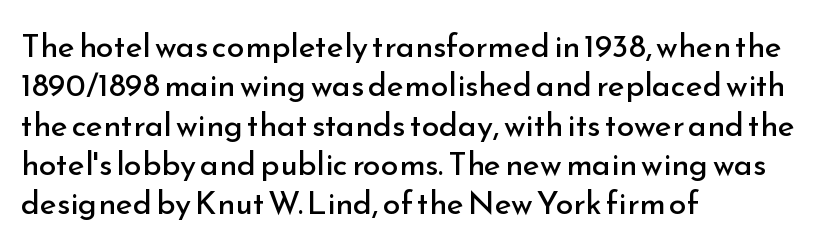
Q: Is the text bold? A: No.
Q: Is the text italic (slanted)? A: No, it is upright.
Q: Is the typeface a serif or a sans-serif typeface? A: Sans-serif.
Q: Is the text underlined? A: No.
Q: How is the paragraph aligned? A: Left-aligned.
Q: Is the spacing between letters normal or unusually wide? A: Normal.
Q: Width (condensed, normal, or wide)? A: Normal.
Q: Stroke contrast? A: Low.
Q: x-height? A: Small.
Q: Monospaced? A: No.
